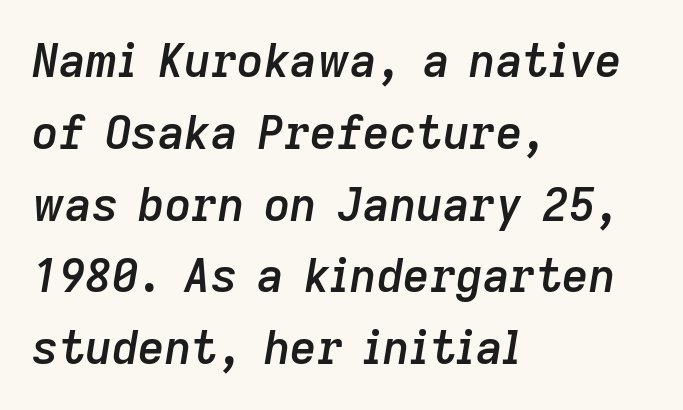
A fair bit of extra ink — the face is semibold, not bold. Notice how the stems are inclined rather than vertical — that's the hallmark of italics. You could not count columns in this text — the font is proportionally spaced. Nobody drew a line under any word here. In terms of leading, this rendering sits right in the middle. Characters follow at the spacing the type designer built in.
